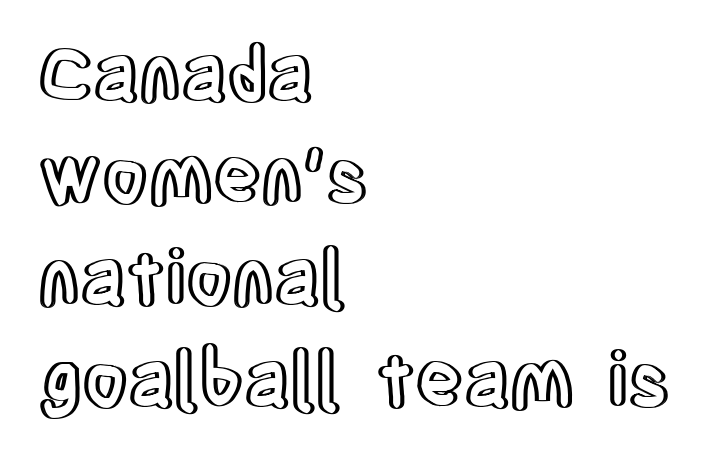
In CSS terms this would be text-align: left. The gaps between neighbouring characters are ordinary and unremarkable. Note the varied advance widths — an 'i' is clearly narrower than an 'm'. Honestly, the row spacing looks completely unremarkable. Underline: absent.
